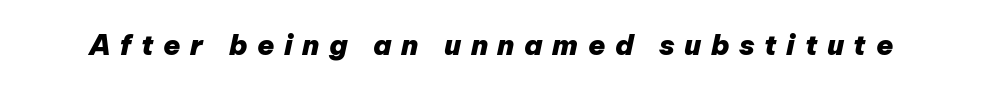
{"italic": "yes", "lean": "right", "slant_degrees": 12, "bold": "yes", "weight": "heavy", "width": "normal", "stroke_contrast": "low", "x_height": "medium", "monospaced": "no", "underline": "no", "letter_spacing": "wide", "letter_spacing_em": 0.34, "glyph_px": 28}
